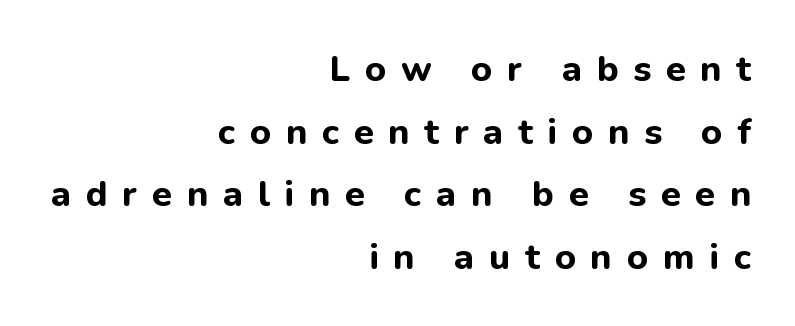
Q: Is the text bold? A: Yes.
Q: Is the text italic (slanted)? A: No, it is upright.
Q: Is the typeface a serif or a sans-serif typeface? A: Sans-serif.
Q: Is the text underlined? A: No.
Q: How is the paragraph aligned? A: Right-aligned.
Q: Is the spacing between letters normal or unusually wide? A: Unusually wide.
Q: Width (condensed, normal, or wide)? A: Normal.
Q: Stroke contrast? A: Low.
Q: x-height? A: Medium.
Q: Monospaced? A: No.
